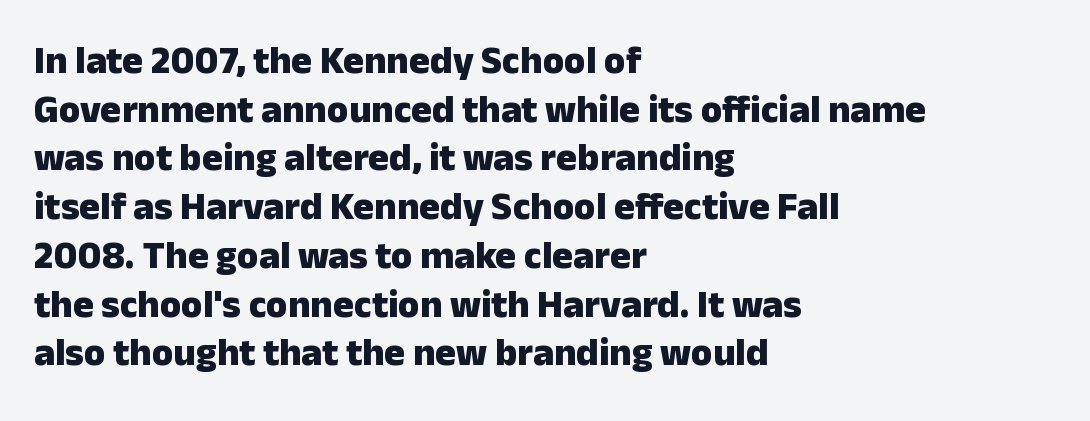
The space between consecutive lines is moderate. Check under the words: just untouched page. Nothing sits at the stroke ends, so this counts as sans-serif. Is there any slant? The stems are plumb. You could not count columns in this text — the font is proportionally spaced. I'd describe the lettering as bold — thick and assertive.
